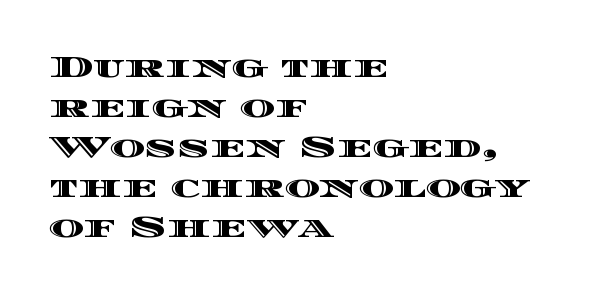
{"italic": "no", "width": "wide", "x_height": "large", "monospaced": "no", "underline": "no", "align": "left", "line_spacing": "normal", "line_spacing_ratio": 1.33, "letter_spacing": "normal", "letter_spacing_em": 0.0, "glyph_px": 30}
